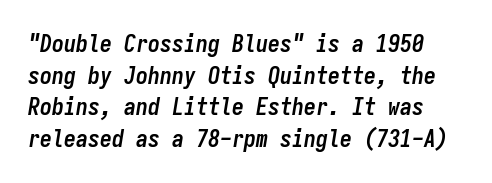
{"italic": "yes", "lean": "right", "slant_degrees": 9, "bold": "yes", "underline": "no", "line_spacing": "normal", "line_spacing_ratio": 1.32, "letter_spacing": "normal", "letter_spacing_em": 0.0, "glyph_px": 24}
